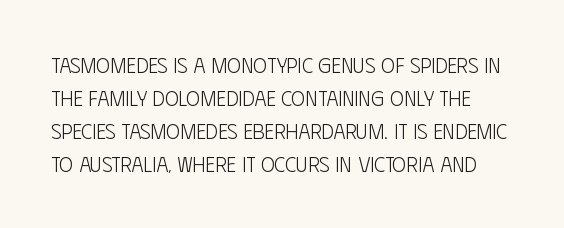
The image shows 21 px text type, upright; set normal line spacing (1.57x), normal letter spacing, not underlined.
